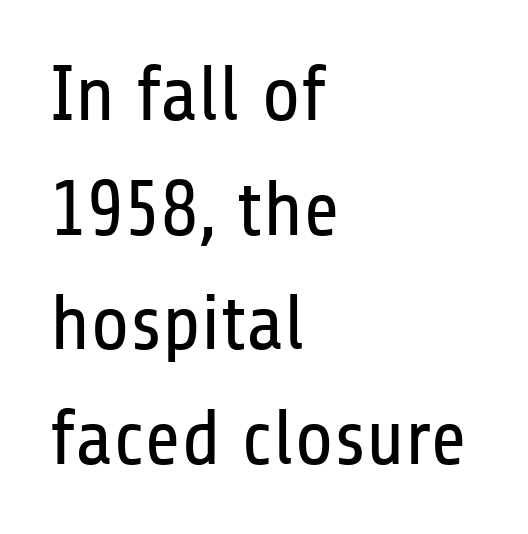
The image shows 79 px regular-weight, condensed sans-serif type, upright; set left-aligned, normal line spacing (1.45x), normal letter spacing, not underlined; low stroke contrast and a medium x-height.
